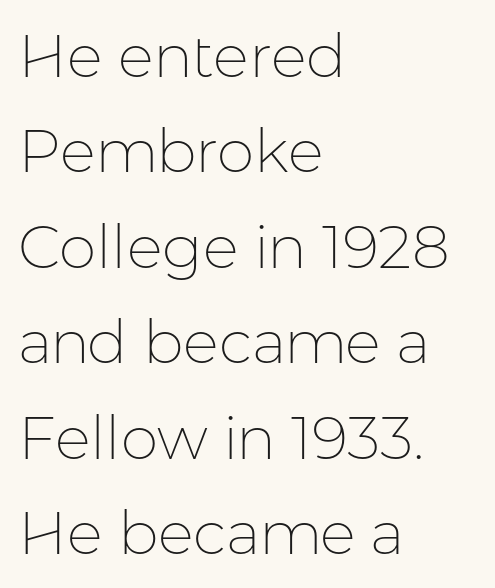
The image shows 60 px thin sans-serif type, upright; set left-aligned, normal line spacing (1.59x), normal letter spacing, not underlined; low stroke contrast and a medium x-height.
